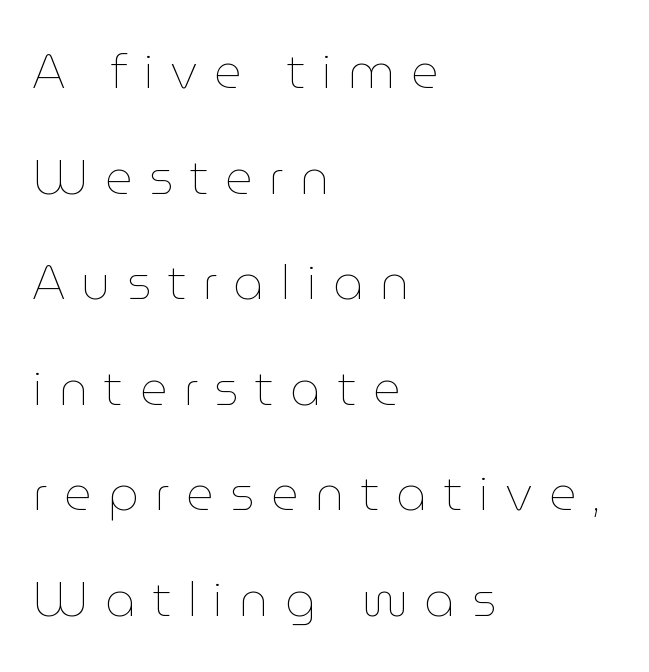
{"italic": "no", "bold": "no", "weight": "thin", "width": "normal", "stroke_contrast": "low", "x_height": "medium", "monospaced": "no", "underline": "no", "align": "left", "line_spacing": "loose", "line_spacing_ratio": 2.2, "letter_spacing": "wide", "letter_spacing_em": 0.34, "glyph_px": 48}
